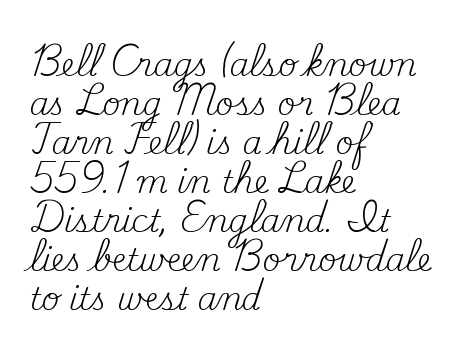
{"serif": "yes", "bold": "no", "weight": "regular", "width": "normal", "stroke_contrast": "medium", "x_height": "small", "monospaced": "no", "underline": "no", "align": "left", "line_spacing": "normal", "line_spacing_ratio": 1.26, "letter_spacing": "normal", "letter_spacing_em": 0.0, "glyph_px": 31}
